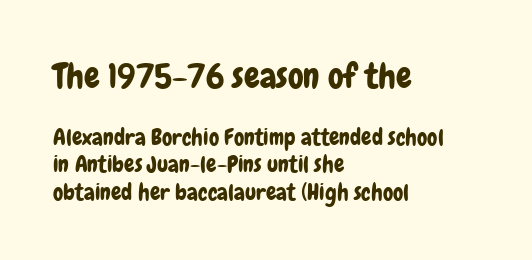
Q: Is the text italic (slanted)? A: No, it is upright.
Q: Is the typeface a serif or a sans-serif typeface? A: Sans-serif.
Q: Is the text underlined? A: No.
Q: How is the paragraph aligned? A: Left-aligned.
Q: Is the spacing between letters normal or unusually wide? A: Normal.
Q: Which block of text is set in a larger size, the first (top) or the second (bottom)? A: The first (top) one.
Q: Width (condensed, normal, or wide)? A: Condensed.
Q: Stroke contrast? A: Low.
Q: x-height? A: Medium.
Q: Monospaced? A: No.
